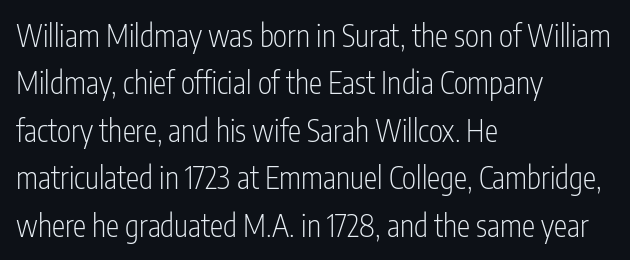
Q: Is the text bold? A: No.
Q: Is the text italic (slanted)? A: No, it is upright.
Q: Is the typeface a serif or a sans-serif typeface? A: Sans-serif.
Q: Is the text underlined? A: No.
Q: How is the paragraph aligned? A: Left-aligned.
Q: Is the spacing between letters normal or unusually wide? A: Normal.
Q: Is the spacing between lines tight, normal or loose? A: Normal.
Q: Width (condensed, normal, or wide)? A: Condensed.
Q: Stroke contrast? A: Low.
Q: x-height? A: Medium.
Q: Monospaced? A: No.
